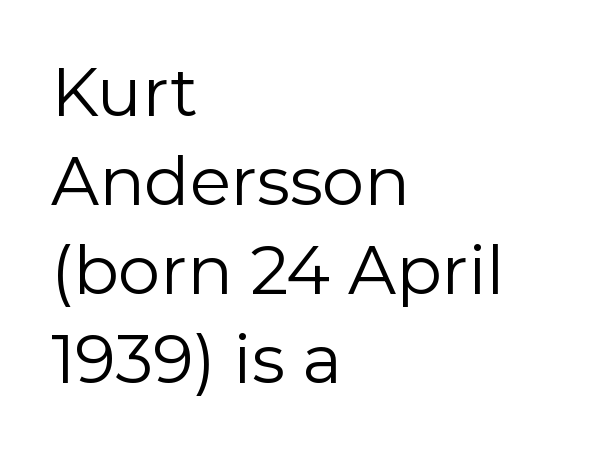
The image shows 67 px regular-weight sans-serif type, upright; set left-aligned, normal line spacing (1.33x), normal letter spacing, not underlined; low stroke contrast and a medium x-height.
